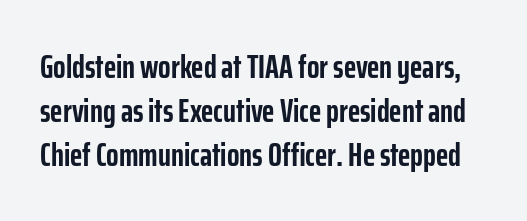
{"serif": "no", "italic": "no", "bold": "yes", "weight": "semibold", "width": "condensed", "stroke_contrast": "low", "x_height": "medium", "monospaced": "no", "underline": "no", "line_spacing": "normal", "line_spacing_ratio": 1.33, "letter_spacing": "normal", "letter_spacing_em": 0.0, "glyph_px": 33}
